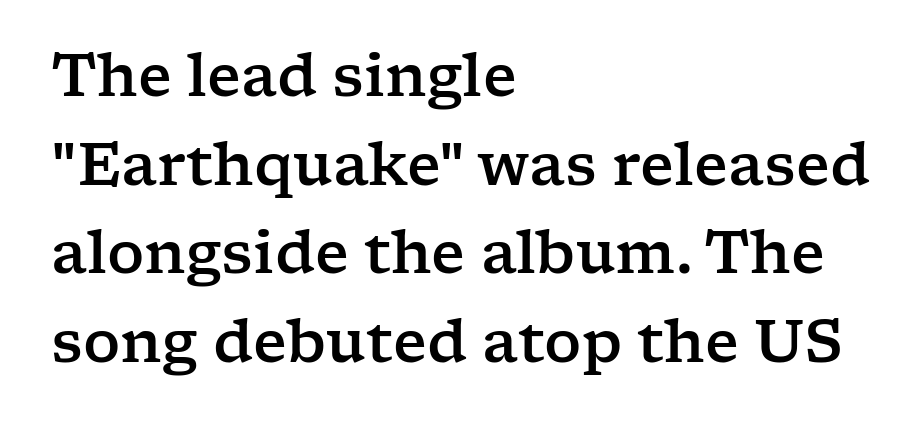
The rendering shows small feet on the letterforms — a serif design. The passage shown is typed in a proportional face where columns would drift. All the whitespace from short lines collects on the right. Posture: vertical. Each word holds together tightly as a unit, with standard inter-letter gaps. The block of text has a typical density, with ordinary space between rows.
